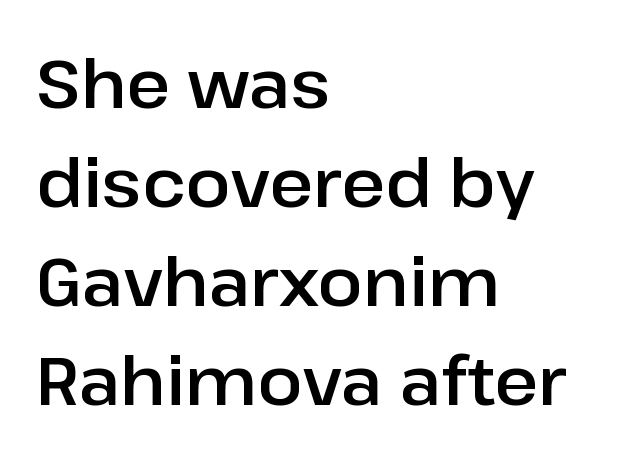
The image shows 67 px sans-serif type, upright; set left-aligned, normal line spacing (1.48x), normal letter spacing, not underlined; low stroke contrast and a medium x-height.
